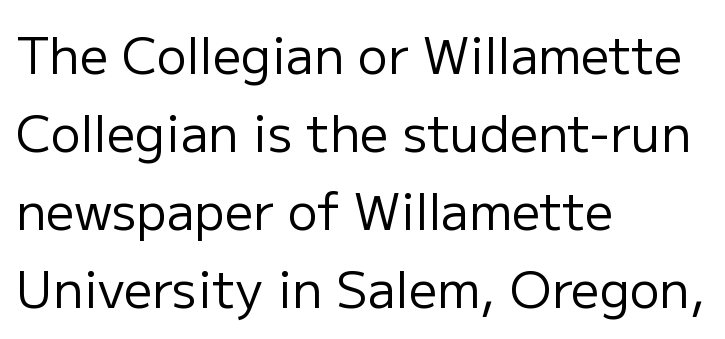
If you measured baseline to baseline, you'd find a middling distance. Is the letter spacing exaggerated? No — it looks like the ordinary default. These lines stack with their left ends in a neat column. Grotesque or geometric, the face here clearly has no serifs. Stems here are at most as thick as an everyday book face. The letters stand upright; this is a roman face.
